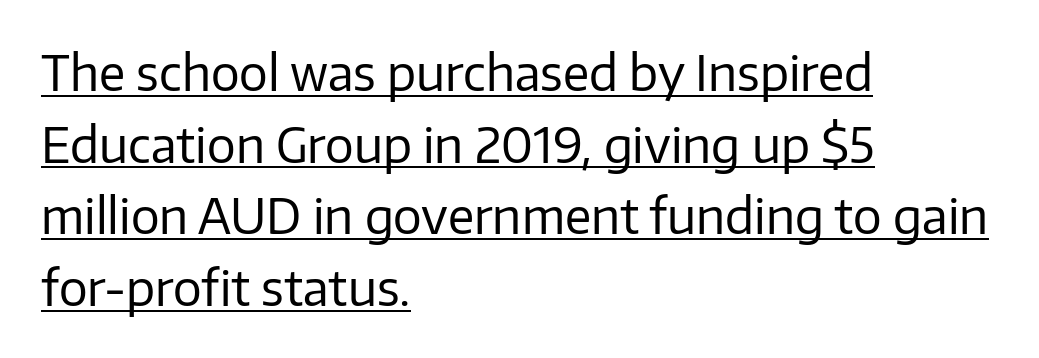
Q: Is the text bold? A: No.
Q: Is the text italic (slanted)? A: No, it is upright.
Q: Is the typeface a serif or a sans-serif typeface? A: Sans-serif.
Q: Is the text underlined? A: Yes.
Q: How is the paragraph aligned? A: Left-aligned.
Q: Is the spacing between letters normal or unusually wide? A: Normal.
Q: Is the spacing between lines tight, normal or loose? A: Normal.
Q: Width (condensed, normal, or wide)? A: Normal.
Q: Stroke contrast? A: Low.
Q: x-height? A: Medium.
Q: Monospaced? A: No.
